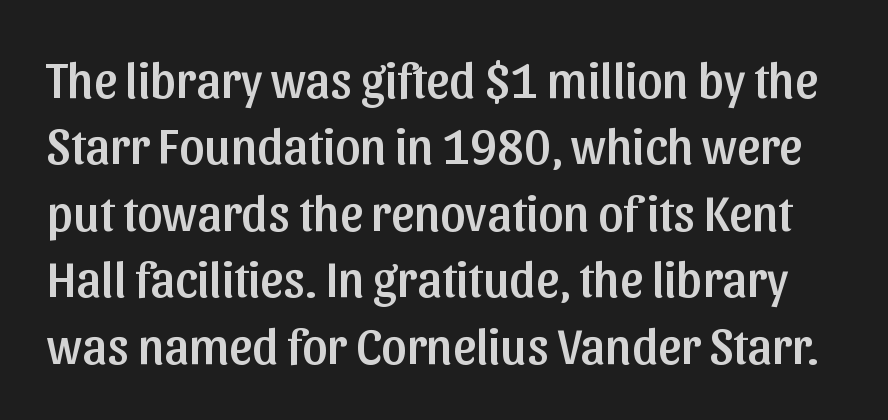
Q: Is the text italic (slanted)? A: No, it is upright.
Q: Is the typeface a serif or a sans-serif typeface? A: Sans-serif.
Q: Is the text underlined? A: No.
Q: Is the spacing between letters normal or unusually wide? A: Normal.
Q: Is the spacing between lines tight, normal or loose? A: Normal.
Q: Width (condensed, normal, or wide)? A: Normal.
Q: Stroke contrast? A: Low.
Q: x-height? A: Medium.
Q: Monospaced? A: No.
